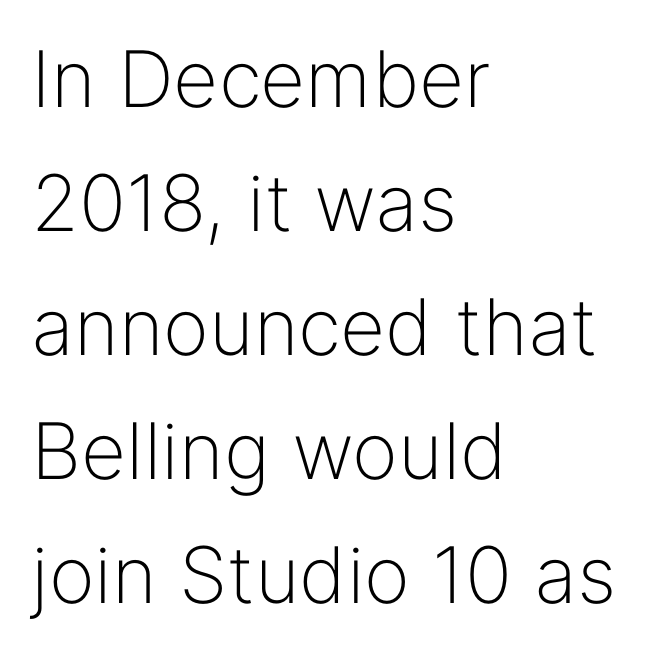
Q: Is the text bold? A: No.
Q: Is the text italic (slanted)? A: No, it is upright.
Q: Is the typeface a serif or a sans-serif typeface? A: Sans-serif.
Q: Is the text underlined? A: No.
Q: How is the paragraph aligned? A: Left-aligned.
Q: Is the spacing between letters normal or unusually wide? A: Normal.
Q: Is the spacing between lines tight, normal or loose? A: Normal.
Q: Width (condensed, normal, or wide)? A: Normal.
Q: Stroke contrast? A: Low.
Q: x-height? A: Medium.
Q: Monospaced? A: No.
